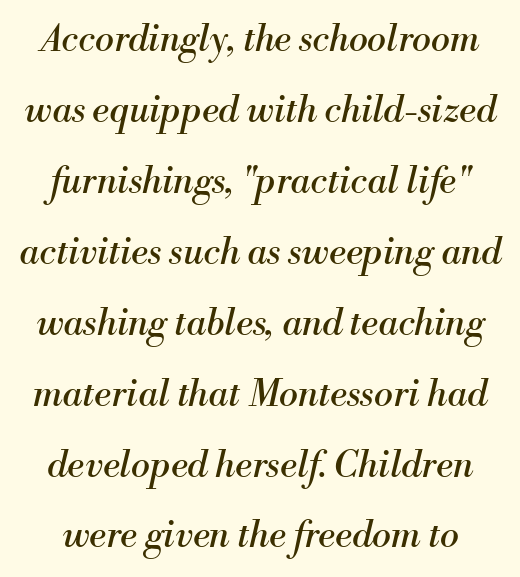
The designer dialed line spacing up above the default. Weight class: somewhere from thin through regular. A typesetter would label this face a serif. The whole block is typeset with a tilt. This sample has the flowing, uneven cadence of proportional lettering. Beneath every word, the page is bare.
